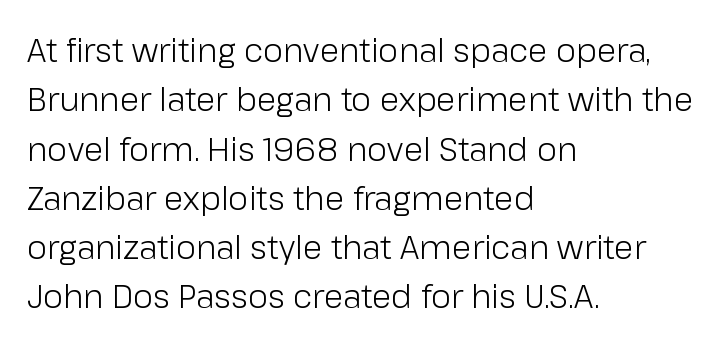
{"serif": "no", "italic": "no", "bold": "no", "weight": "light", "width": "normal", "stroke_contrast": "low", "x_height": "medium", "monospaced": "no", "underline": "no", "align": "left", "line_spacing": "normal", "line_spacing_ratio": 1.54, "letter_spacing": "normal", "letter_spacing_em": 0.0, "glyph_px": 32}
